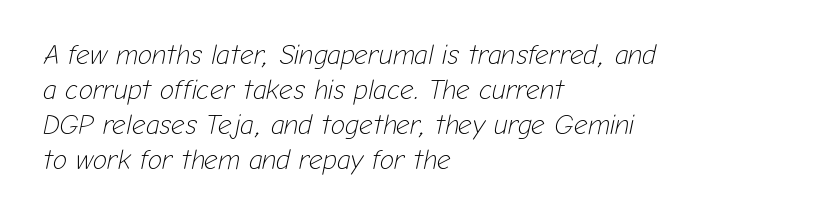
{"italic": "yes", "lean": "right", "slant_degrees": 12, "bold": "no", "underline": "no", "align": "left", "line_spacing": "normal", "line_spacing_ratio": 1.3, "letter_spacing": "normal", "letter_spacing_em": 0.0, "glyph_px": 27}
